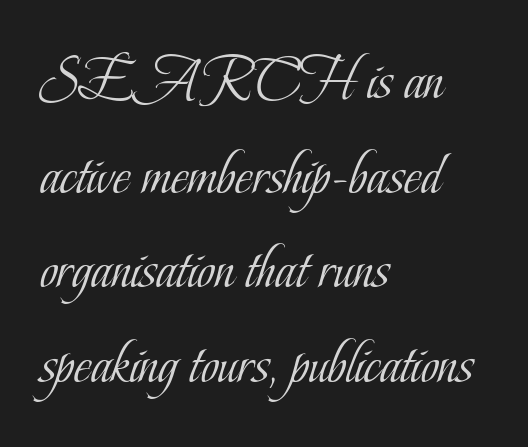
The image shows 61 px light, condensed serif type; set left-aligned, normal line spacing (1.55x), normal letter spacing, not underlined; low stroke contrast and a small x-height.
